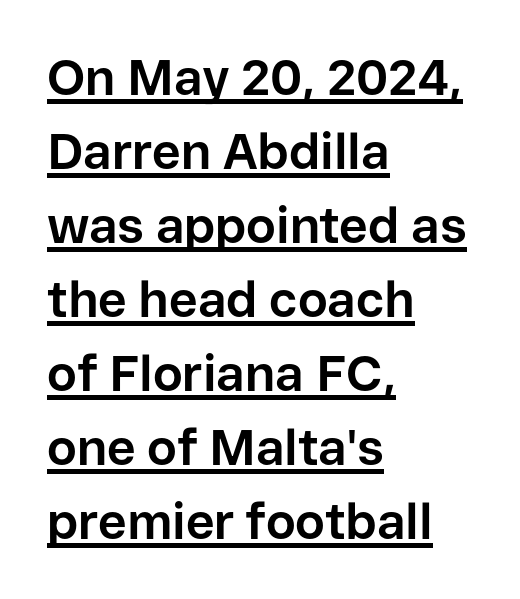
{"serif": "no", "italic": "no", "bold": "yes", "weight": "bold", "width": "normal", "stroke_contrast": "low", "x_height": "medium", "monospaced": "no", "underline": "yes", "align": "left", "line_spacing": "normal", "line_spacing_ratio": 1.48, "letter_spacing": "normal", "letter_spacing_em": 0.0, "glyph_px": 50}
